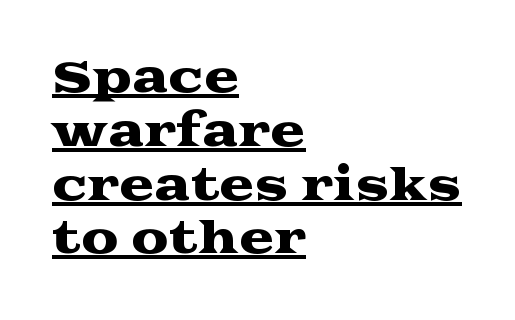
Q: Is the text italic (slanted)? A: No, it is upright.
Q: Is the typeface a serif or a sans-serif typeface? A: Serif.
Q: Is the text underlined? A: Yes.
Q: How is the paragraph aligned? A: Left-aligned.
Q: Is the spacing between letters normal or unusually wide? A: Normal.
Q: Is the spacing between lines tight, normal or loose? A: Normal.
Q: Width (condensed, normal, or wide)? A: Wide.
Q: Stroke contrast? A: Medium.
Q: x-height? A: Medium.
Q: Monospaced? A: No.
